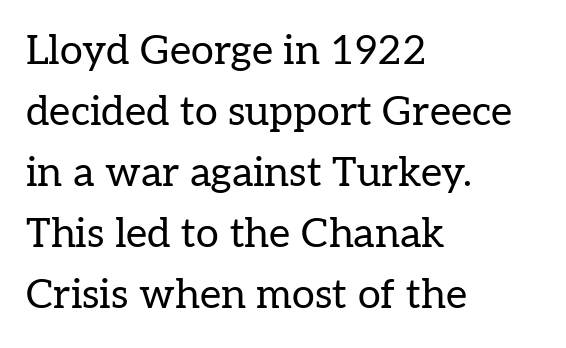
Q: Is the text bold? A: No.
Q: Is the text italic (slanted)? A: No, it is upright.
Q: Is the typeface a serif or a sans-serif typeface? A: Serif.
Q: Is the text underlined? A: No.
Q: How is the paragraph aligned? A: Left-aligned.
Q: Is the spacing between letters normal or unusually wide? A: Normal.
Q: Is the spacing between lines tight, normal or loose? A: Normal.
Q: Width (condensed, normal, or wide)? A: Normal.
Q: Stroke contrast? A: Low.
Q: x-height? A: Medium.
Q: Monospaced? A: No.
